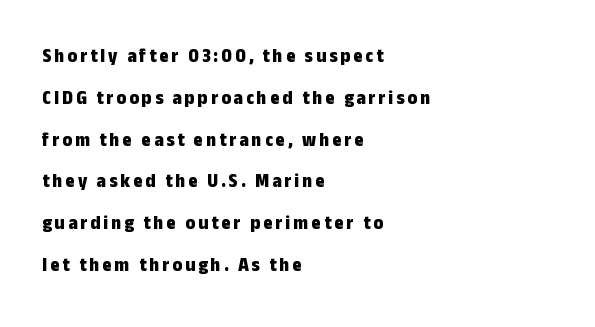
Each new line begins a long way beneath the previous one. The text block is weighted toward the left margin, trailing off unevenly rightward. This is heavy type, rendered in bold. Glance below the letters and you will spot only blank space. Italic: no, the glyphs are upright roman.
